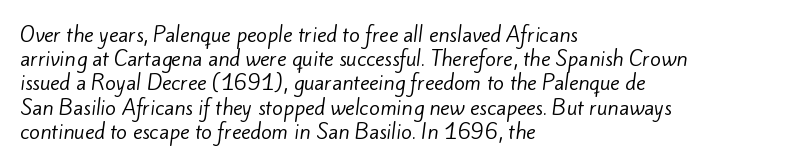
The image shows 20 px text type; set left-aligned, line spacing 1.21x, normal letter spacing, not underlined.
